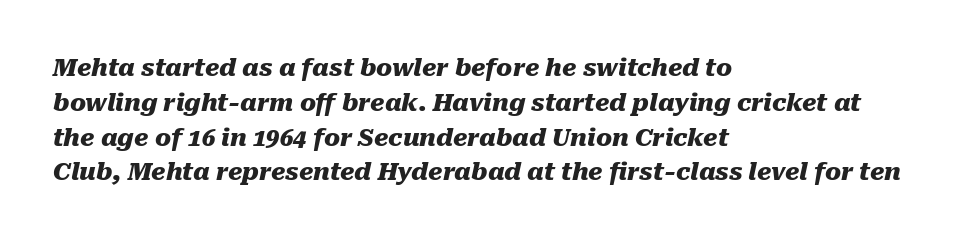
Typeset ragged right — the left edge is the straight one. These lines sit exactly where default settings would place them. These lines carry a lot of weight — the face is fully bold. Quick note: underline off.
